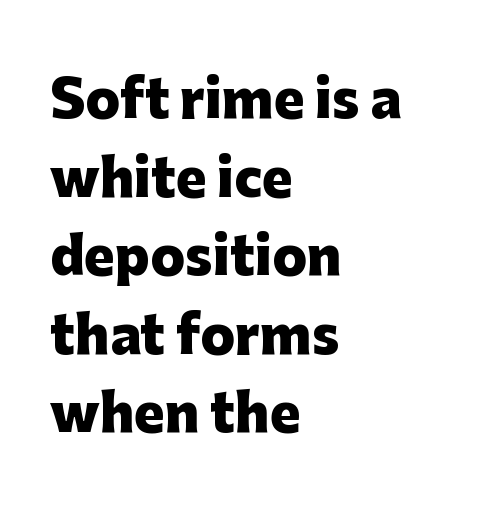
Anything drawn beneath the words? Only blank space. Here the designer chose a conventional face with non-uniform glyph widths. No feet cap the strokes, marking this as sans-serif type. Is the type bold? Yes — the strokes are clearly thick and heavy.
